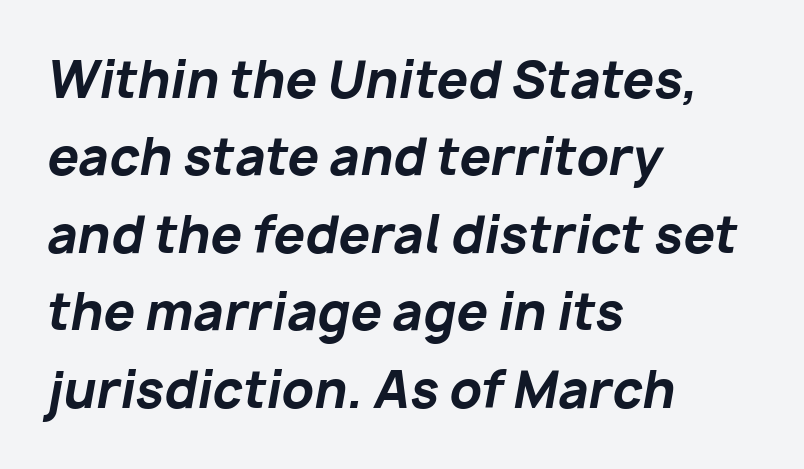
The image shows 50 px bold type, italic (leaning right); set left-aligned, normal line spacing (1.55x), normal letter spacing, not underlined; low stroke contrast and a medium x-height.
